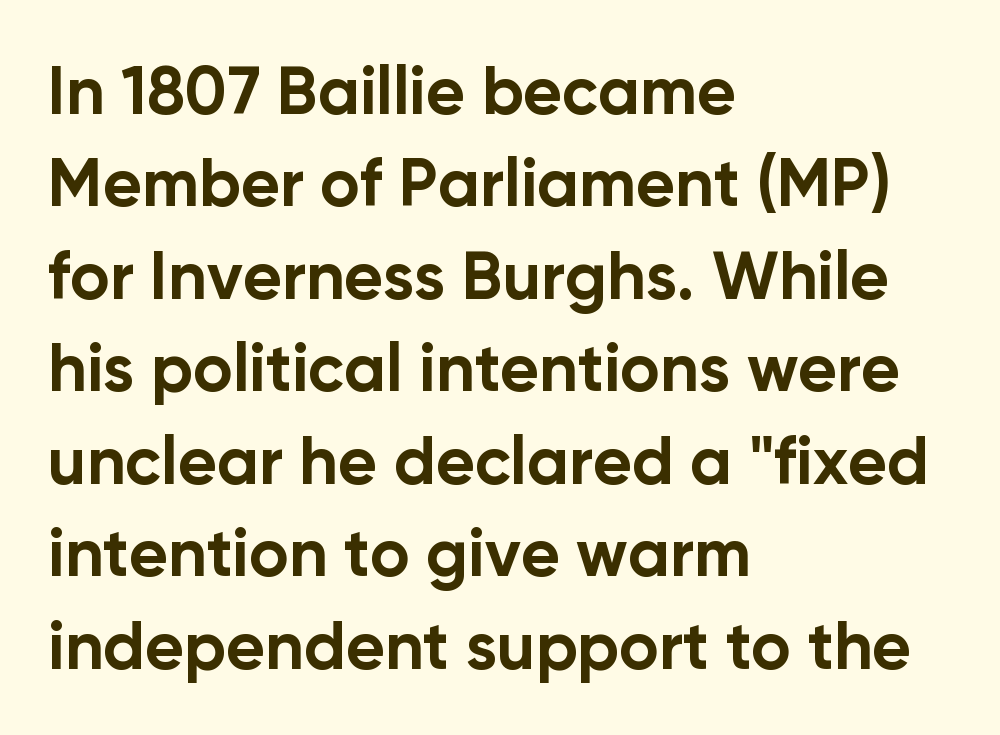
Q: Is the text bold? A: Yes.
Q: Is the text italic (slanted)? A: No, it is upright.
Q: Is the typeface a serif or a sans-serif typeface? A: Sans-serif.
Q: Is the text underlined? A: No.
Q: How is the paragraph aligned? A: Left-aligned.
Q: Is the spacing between letters normal or unusually wide? A: Normal.
Q: Is the spacing between lines tight, normal or loose? A: Normal.
Q: Width (condensed, normal, or wide)? A: Normal.
Q: Stroke contrast? A: Low.
Q: x-height? A: Medium.
Q: Monospaced? A: No.
